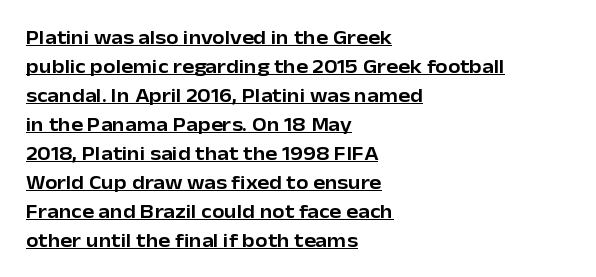
{"italic": "no", "underline": "yes", "align": "left", "line_spacing": "normal", "line_spacing_ratio": 1.45, "letter_spacing": "normal", "letter_spacing_em": 0.0, "glyph_px": 20}
